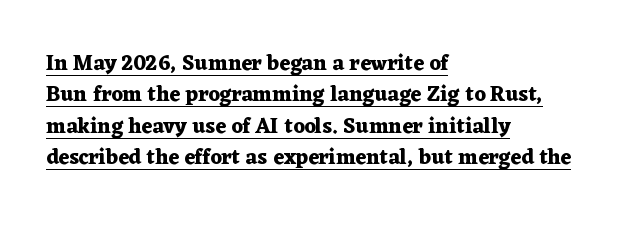
{"italic": "no", "bold": "yes", "underline": "yes", "align": "left", "line_spacing": "normal", "line_spacing_ratio": 1.5, "letter_spacing": "normal", "letter_spacing_em": 0.0, "glyph_px": 21}
